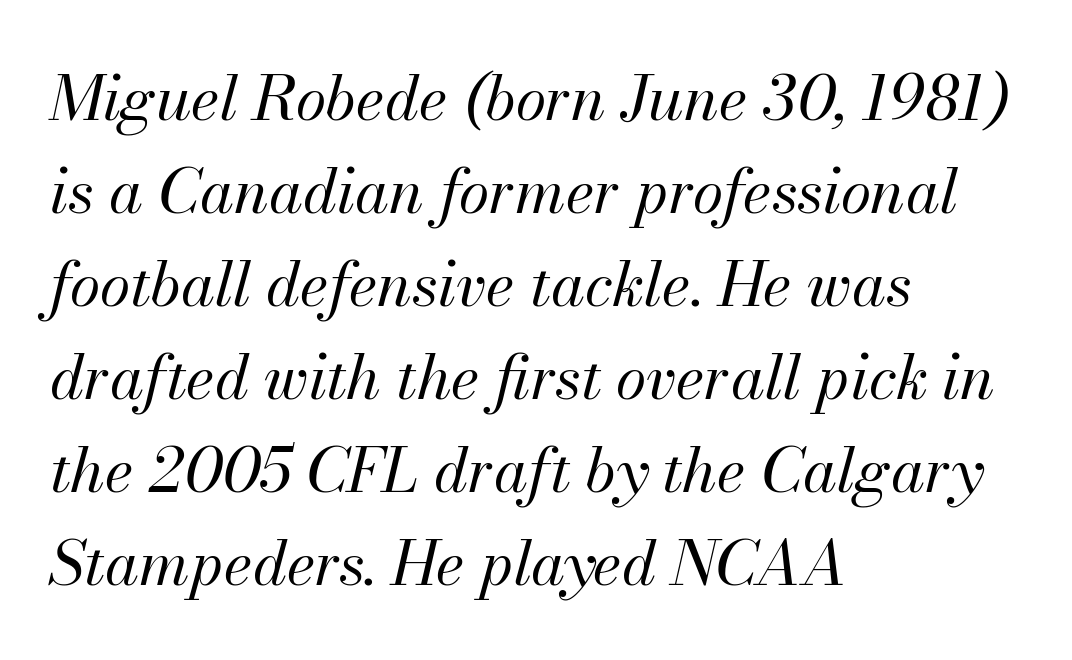
The image shows 62 px regular-weight type, italic (leaning right); set left-aligned, normal line spacing (1.5x), normal letter spacing, not underlined; medium stroke contrast and a small x-height.
